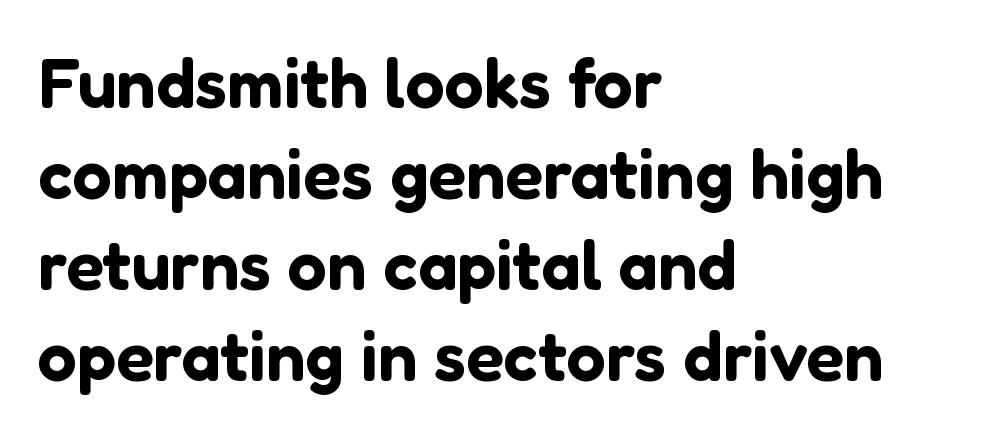
The letters sit at their default tracking, neither squeezed nor spread. Nobody drew a line under any word here. The characters display no serif detailing; their extremities are plain. This rendering uses left alignment, leaving the right contour irregular. Upright lettering throughout. Here the designer chose a conventional face with non-uniform glyph widths.
